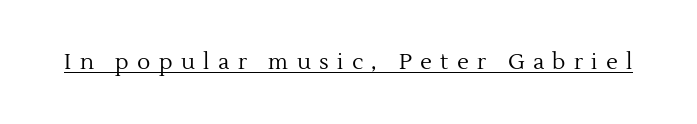
Q: Is the text bold? A: No.
Q: Is the text italic (slanted)? A: No, it is upright.
Q: Is the text underlined? A: Yes.
Q: Is the spacing between letters normal or unusually wide? A: Unusually wide.
